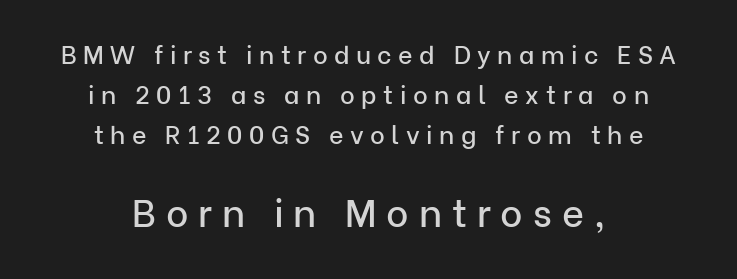
Spacing verdict: proportional, widths tailored to each character. The specimen reads as upright at a glance. The font family rendered here belongs to the sans-serif group. Glyph-to-glyph distance is far greater than everyday printed text. The rendering positions every line midway between the sides. Does the leading feel generous? No, just average.
